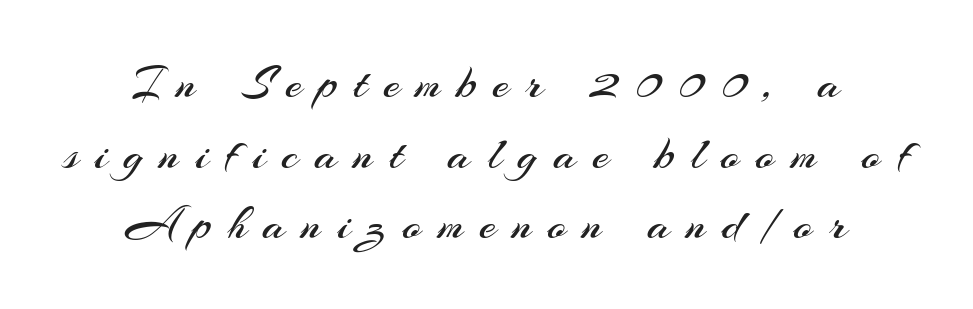
{"serif": "no", "bold": "no", "weight": "regular", "width": "normal", "stroke_contrast": "medium", "x_height": "small", "monospaced": "no", "underline": "no", "align": "center", "line_spacing": "normal", "line_spacing_ratio": 1.47, "letter_spacing": "wide", "letter_spacing_em": 0.34, "glyph_px": 48}
